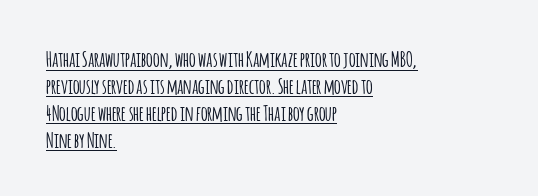
{"italic": "no", "underline": "yes", "align": "left", "line_spacing": "normal", "line_spacing_ratio": 1.28, "letter_spacing": "normal", "letter_spacing_em": 0.0, "glyph_px": 21}
